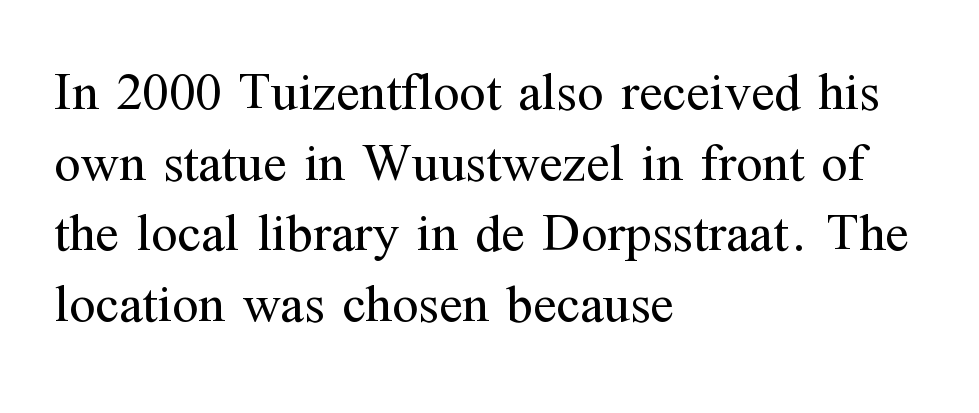
Alignment: flush left. Italic? Not at all — the glyphs are vertical. The rendering keeps characters at their native spacing. Do the characters align in a grid? No, the font is proportional. I'd call this a serif setting — the letters wear small feet. Honestly, there is no underline to notice here at all.
